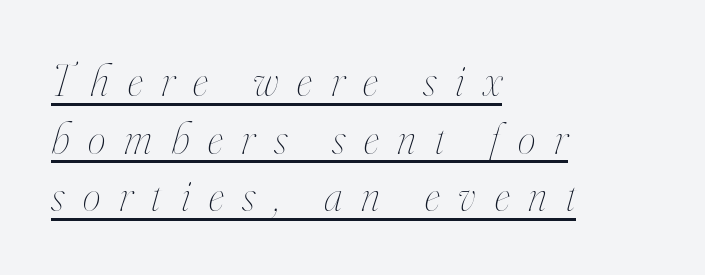
The image shows 45 px thin, condensed type, italic (leaning right); set left-aligned, normal line spacing (1.28x), unusually wide letter spacing (+0.42 em), underlined; high stroke contrast and a small x-height.
